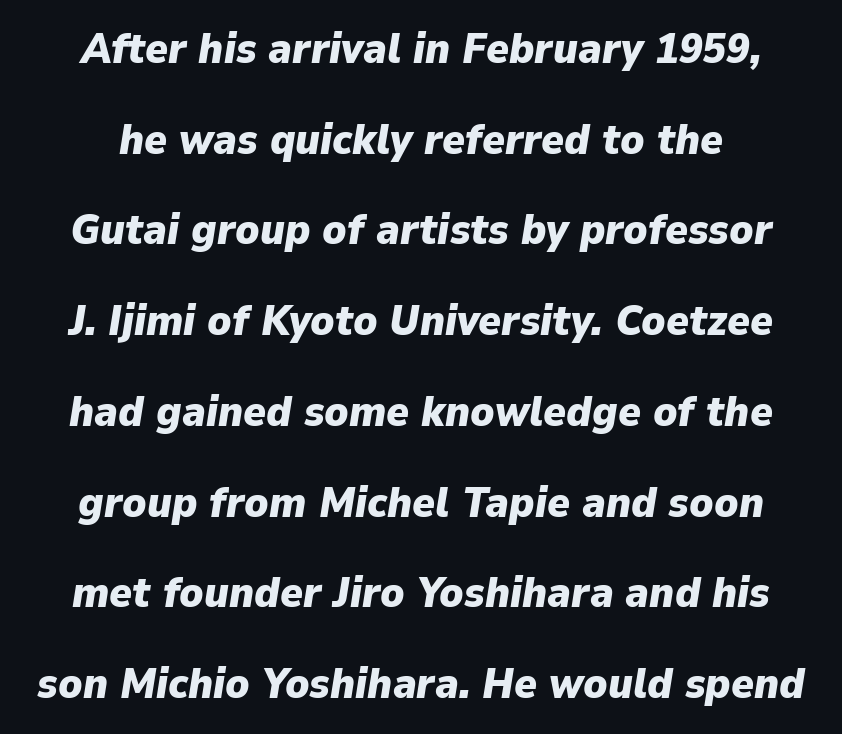
The image shows 43 px heavy type, italic (leaning right); set centered, loose line spacing (2.11x), normal letter spacing, not underlined; low stroke contrast and a medium x-height.
